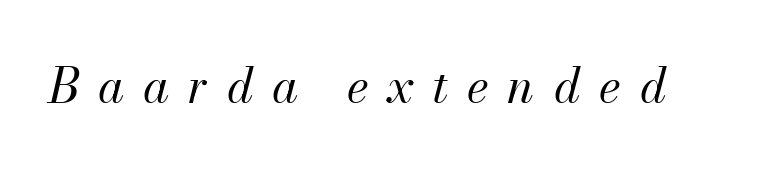
{"italic": "yes", "lean": "right", "slant_degrees": 13, "bold": "no", "weight": "regular", "width": "normal", "stroke_contrast": "medium", "x_height": "small", "monospaced": "no", "underline": "no", "letter_spacing": "wide", "letter_spacing_em": 0.39, "glyph_px": 48}
